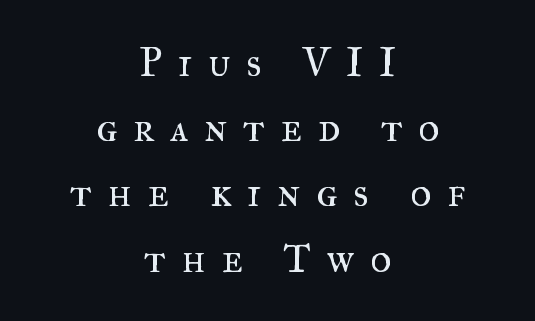
{"serif": "yes", "italic": "no", "bold": "no", "weight": "regular", "width": "normal", "stroke_contrast": "medium", "x_height": "small", "monospaced": "no", "underline": "no", "align": "center", "line_spacing": "normal", "line_spacing_ratio": 1.63, "letter_spacing": "wide", "letter_spacing_em": 0.4, "glyph_px": 40}
